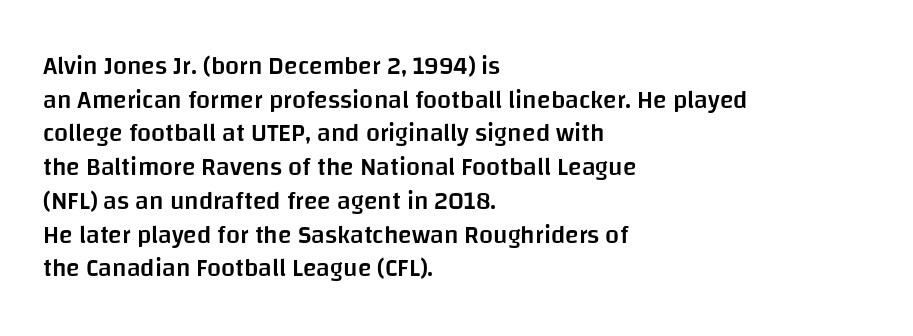
Is there any slant? The stems are plumb. Only glyphs here, with clear space below each row. A fair bit of extra ink — the face is semibold, not bold. Honestly, the row spacing looks completely unremarkable. These lines stack with their left ends in a neat column.
